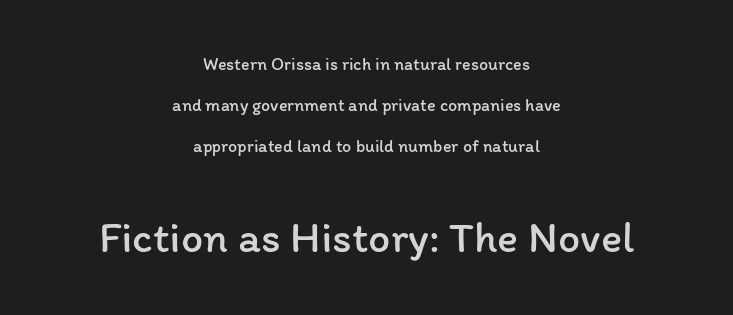
On a weight scale, this lands at 450 or below. When letters stand straight like this, we call the style roman or upright. Spacing between characters is what you'd get straight out of the box. The letters advance in unequal steps, a hallmark of proportional type.
